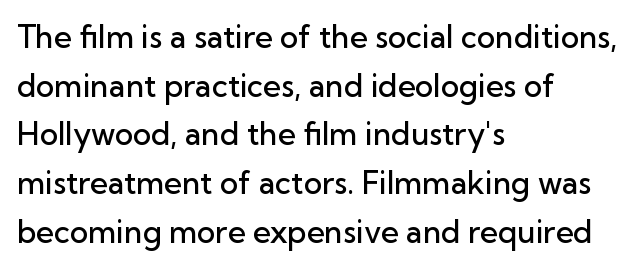
Q: Is the text bold? A: Semi-bold.
Q: Is the text italic (slanted)? A: No, it is upright.
Q: Is the typeface a serif or a sans-serif typeface? A: Sans-serif.
Q: Is the text underlined? A: No.
Q: How is the paragraph aligned? A: Left-aligned.
Q: Is the spacing between letters normal or unusually wide? A: Normal.
Q: Is the spacing between lines tight, normal or loose? A: Normal.
Q: Width (condensed, normal, or wide)? A: Normal.
Q: Stroke contrast? A: Low.
Q: x-height? A: Medium.
Q: Monospaced? A: No.
